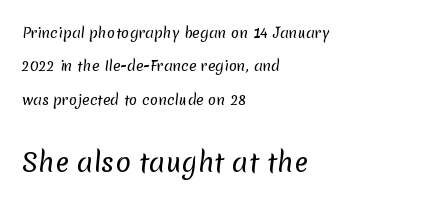
Stroke mass is kept to a normal reading level or below. Reading down the column, the eye jumps a long way to each next line. Between one letter and the next there's only the usual sliver of space. Where is the straight margin? On the left. You get the small type first, then a jump to larger type. Letters rest on an invisible, unmarked baseline.
